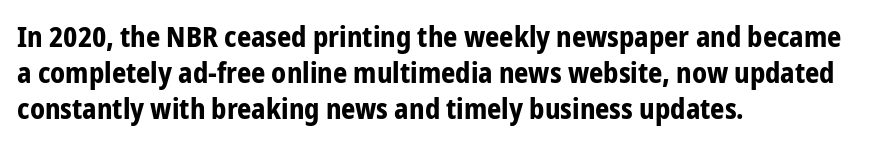
The block of text has a typical density, with ordinary space between rows. Each row of text sits above clean, open space. The horizontal fit of the characters is conventional and even. Students, this is bold: see how much ink each stroke carries.
